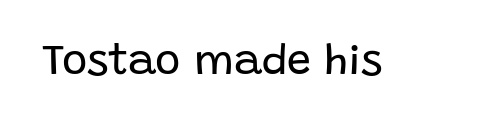
{"serif": "no", "italic": "no", "bold": "no", "weight": "regular", "width": "normal", "stroke_contrast": "low", "x_height": "large", "monospaced": "no", "underline": "no", "letter_spacing": "normal", "letter_spacing_em": 0.0, "glyph_px": 43}
